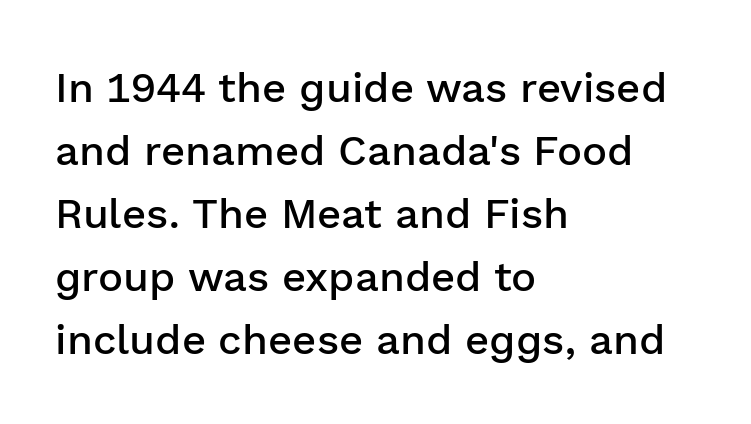
{"serif": "no", "italic": "no", "bold": "semi", "weight": "semibold", "width": "normal", "stroke_contrast": "low", "x_height": "medium", "monospaced": "no", "underline": "no", "align": "left", "line_spacing": "normal", "line_spacing_ratio": 1.5, "letter_spacing": "normal", "letter_spacing_em": 0.0, "glyph_px": 42}
